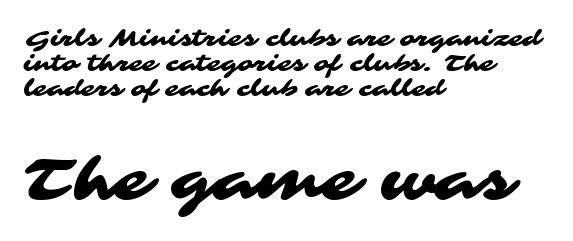
{"serif": "no", "width": "wide", "stroke_contrast": "medium", "x_height": "medium", "monospaced": "no", "underline": "no", "align": "left", "line_spacing": "tight", "line_spacing_ratio": 1.09, "letter_spacing": "normal", "letter_spacing_em": 0.0, "larger_block": "second", "size_ratio": 2.48, "glyph_px": 57}
